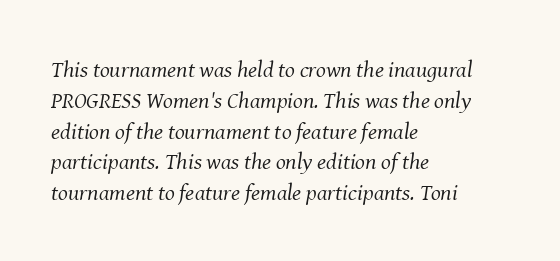
The image shows 23 px text type, italic (leaning right); set left-aligned, normal line spacing (1.34x), normal letter spacing, not underlined.
